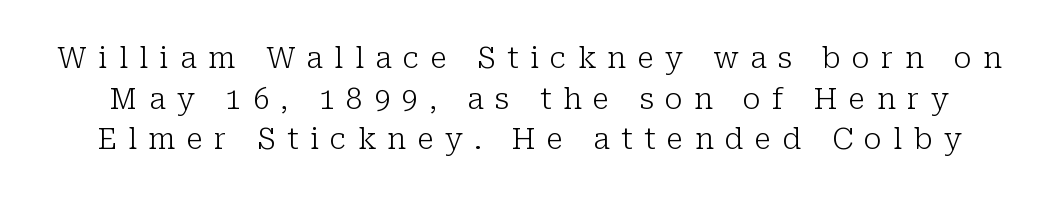
The image shows 29 px light serif type, upright; set normal line spacing (1.4x), unusually wide letter spacing (+0.39 em), not underlined; low stroke contrast and a medium x-height.
